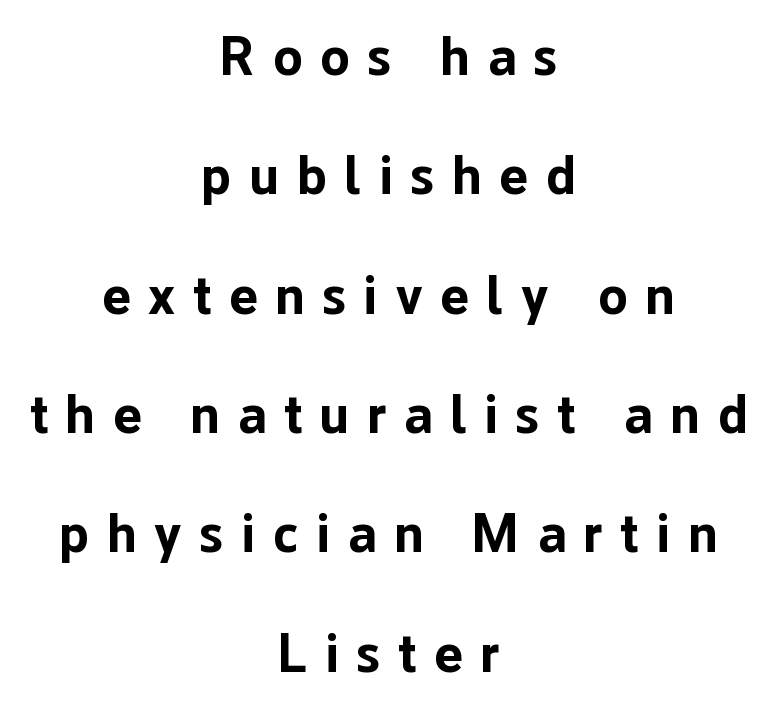
{"serif": "no", "italic": "no", "bold": "yes", "weight": "bold", "width": "normal", "stroke_contrast": "low", "x_height": "medium", "monospaced": "no", "underline": "no", "align": "center", "line_spacing": "loose", "line_spacing_ratio": 2.21, "letter_spacing": "wide", "letter_spacing_em": 0.33, "glyph_px": 54}
